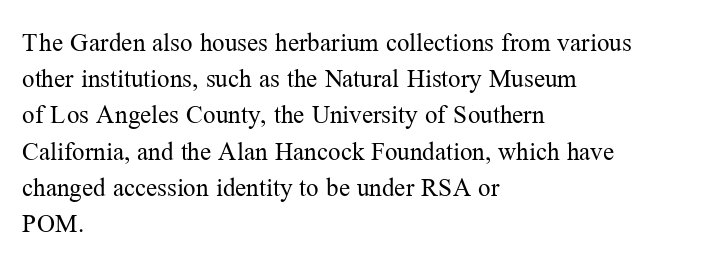
{"italic": "no", "bold": "no", "underline": "no", "align": "left", "line_spacing": "normal", "line_spacing_ratio": 1.45, "letter_spacing": "normal", "letter_spacing_em": 0.0, "glyph_px": 25}
